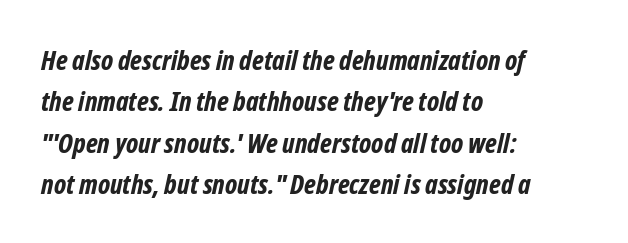
{"bold": "yes", "underline": "no", "align": "left", "line_spacing": "normal", "line_spacing_ratio": 1.53, "letter_spacing": "normal", "letter_spacing_em": 0.0, "glyph_px": 27}
